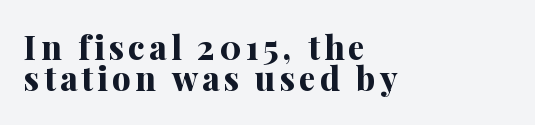
Q: Is the text bold? A: Yes.
Q: Is the text italic (slanted)? A: No, it is upright.
Q: Is the typeface a serif or a sans-serif typeface? A: Serif.
Q: Is the text underlined? A: No.
Q: How is the paragraph aligned? A: Left-aligned.
Q: Is the spacing between lines tight, normal or loose? A: Tight.
Q: Width (condensed, normal, or wide)? A: Normal.
Q: Stroke contrast? A: Medium.
Q: x-height? A: Medium.
Q: Monospaced? A: No.
